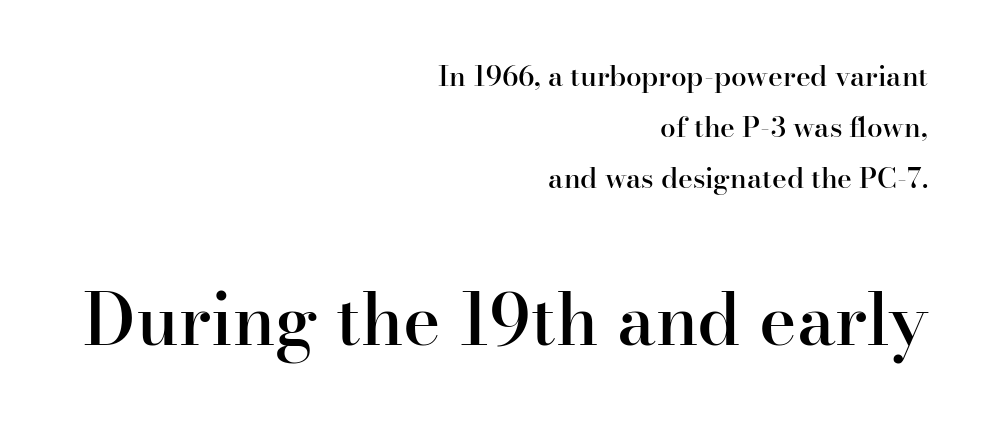
Q: Is the text bold? A: Semi-bold.
Q: Is the text italic (slanted)? A: No, it is upright.
Q: Is the typeface a serif or a sans-serif typeface? A: Serif.
Q: Is the text underlined? A: No.
Q: How is the paragraph aligned? A: Right-aligned.
Q: Is the spacing between letters normal or unusually wide? A: Normal.
Q: Which block of text is set in a larger size, the first (top) or the second (bottom)? A: The second (bottom) one.
Q: Width (condensed, normal, or wide)? A: Normal.
Q: Stroke contrast? A: High.
Q: x-height? A: Small.
Q: Monospaced? A: No.
